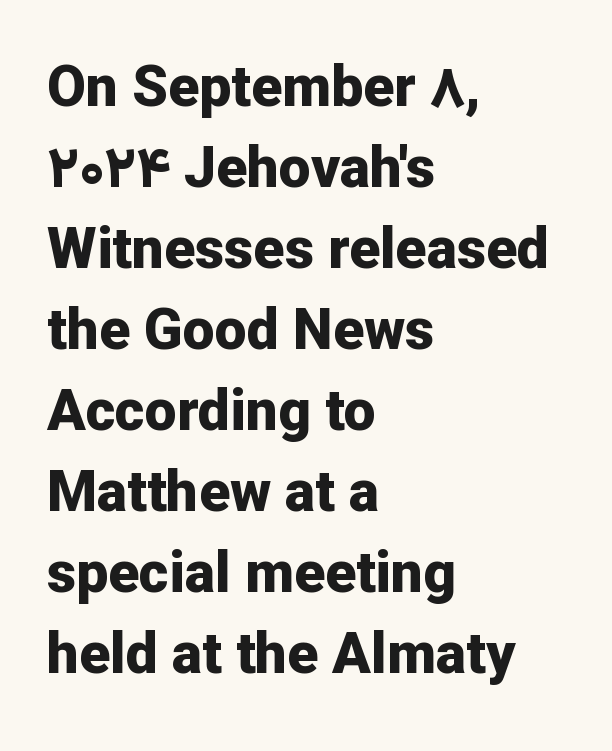
Q: Is the text bold? A: Yes.
Q: Is the text italic (slanted)? A: No, it is upright.
Q: Is the typeface a serif or a sans-serif typeface? A: Sans-serif.
Q: Is the text underlined? A: No.
Q: How is the paragraph aligned? A: Left-aligned.
Q: Is the spacing between letters normal or unusually wide? A: Normal.
Q: Is the spacing between lines tight, normal or loose? A: Normal.
Q: Width (condensed, normal, or wide)? A: Normal.
Q: Stroke contrast? A: Low.
Q: x-height? A: Medium.
Q: Monospaced? A: No.
